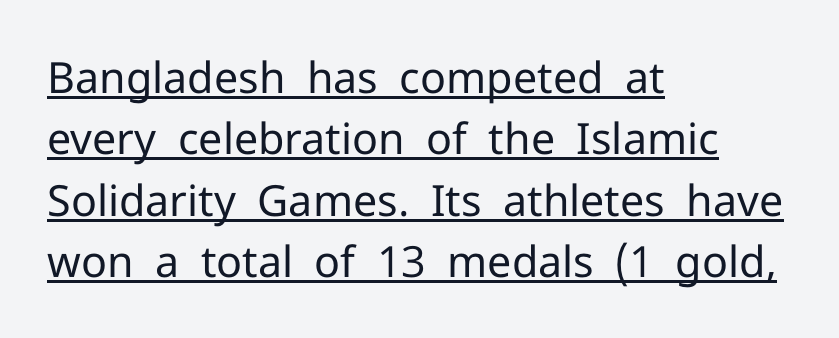
{"serif": "no", "italic": "no", "bold": "no", "weight": "regular", "width": "normal", "stroke_contrast": "low", "x_height": "medium", "monospaced": "no", "underline": "yes", "align": "left", "line_spacing": "normal", "line_spacing_ratio": 1.43, "letter_spacing": "normal", "letter_spacing_em": 0.0, "glyph_px": 43}
